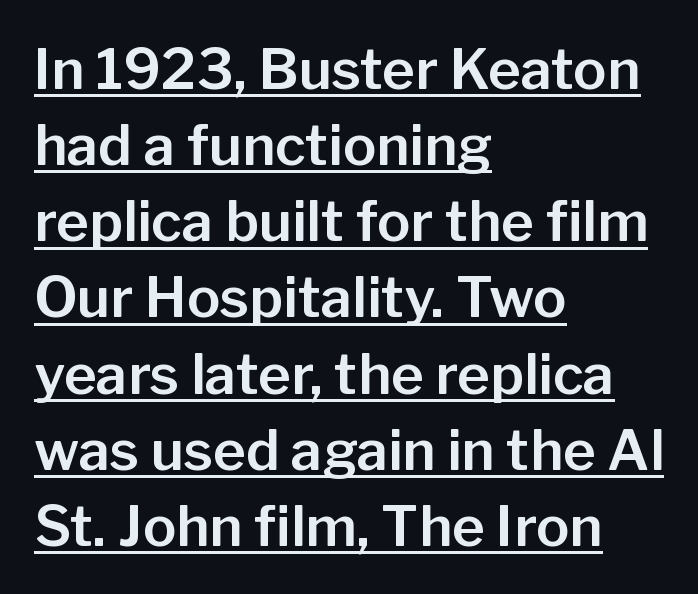
Q: Is the text italic (slanted)? A: No, it is upright.
Q: Is the typeface a serif or a sans-serif typeface? A: Sans-serif.
Q: Is the text underlined? A: Yes.
Q: How is the paragraph aligned? A: Left-aligned.
Q: Is the spacing between letters normal or unusually wide? A: Normal.
Q: Is the spacing between lines tight, normal or loose? A: Normal.
Q: Width (condensed, normal, or wide)? A: Normal.
Q: Stroke contrast? A: Low.
Q: x-height? A: Medium.
Q: Monospaced? A: No.
